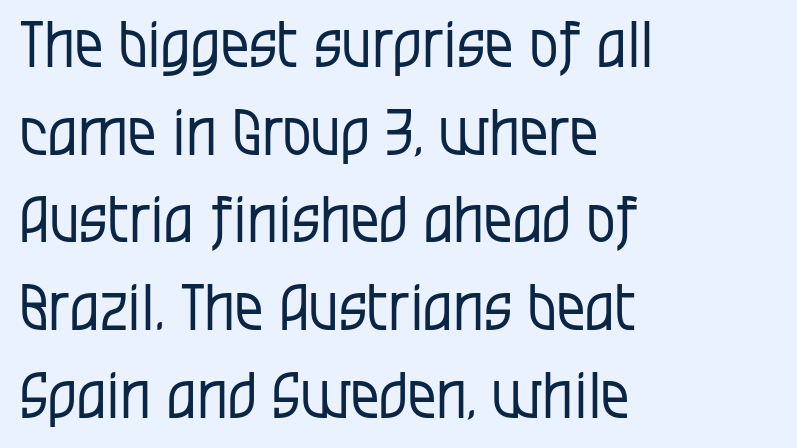
Looks like regular typesetting: each glyph gets only the width it needs. What stands out about the letter spacing? Nothing — it is the standard amount. Rule under the text: the space is simply empty. The face used here is a sans, in the tradition of grotesques and geometrics. The typesetting does not lean heavy: it is not bold. The rendering anchors every line to the left-hand side.
